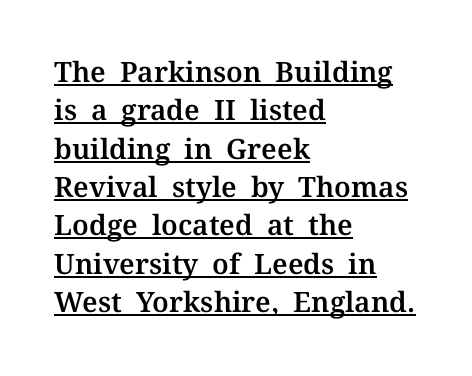
Q: Is the text italic (slanted)? A: No, it is upright.
Q: Is the typeface a serif or a sans-serif typeface? A: Serif.
Q: Is the text underlined? A: Yes.
Q: How is the paragraph aligned? A: Left-aligned.
Q: Is the spacing between letters normal or unusually wide? A: Normal.
Q: Is the spacing between lines tight, normal or loose? A: Normal.
Q: Width (condensed, normal, or wide)? A: Normal.
Q: Stroke contrast? A: Medium.
Q: x-height? A: Medium.
Q: Monospaced? A: No.
